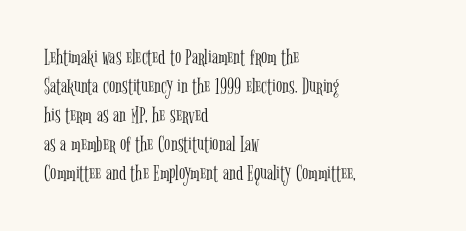
A typesetter would call this zero additional tracking. If you drew a line through each stem, it would be perfectly vertical. This block has exactly the height ordinary leading produces. Teacher's note: observe the even left margin — that is flush-left alignment. The area under the type is left untouched. This is not heavy type; no bold has been used.
